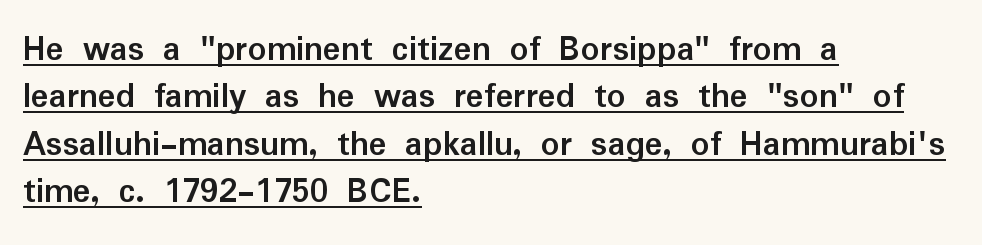
Q: Is the text bold? A: Yes.
Q: Is the text italic (slanted)? A: No, it is upright.
Q: Is the typeface a serif or a sans-serif typeface? A: Sans-serif.
Q: Is the text underlined? A: Yes.
Q: How is the paragraph aligned? A: Left-aligned.
Q: Is the spacing between letters normal or unusually wide? A: Normal.
Q: Is the spacing between lines tight, normal or loose? A: Normal.
Q: Width (condensed, normal, or wide)? A: Normal.
Q: Stroke contrast? A: Low.
Q: x-height? A: Medium.
Q: Monospaced? A: No.
